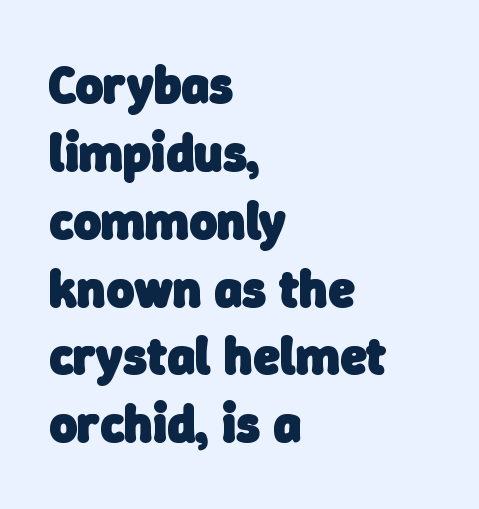
The image shows 53 px heavy sans-serif type; set left-aligned, normal line spacing (1.28x), normal letter spacing, not underlined; low stroke contrast and a medium x-height.
